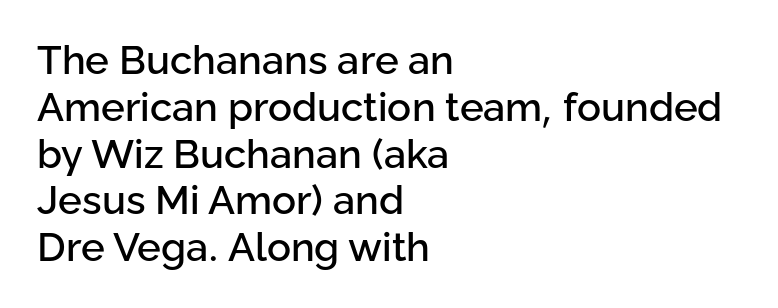
The image shows 40 px sans-serif type, upright; set left-aligned, line spacing 1.17x, normal letter spacing, not underlined; low stroke contrast and a medium x-height.
